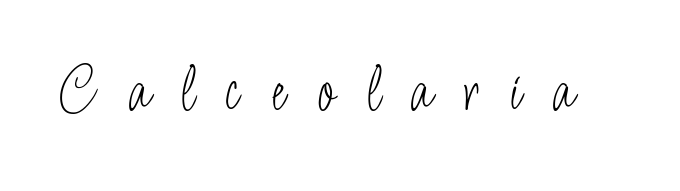
{"serif": "no", "bold": "no", "weight": "light", "width": "condensed", "stroke_contrast": "low", "x_height": "small", "monospaced": "no", "underline": "no", "letter_spacing": "wide", "letter_spacing_em": 0.48, "glyph_px": 64}
